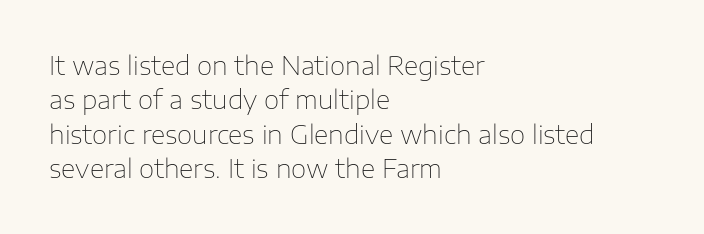
The image shows 25 px text type, upright; set left-aligned, normal line spacing (1.38x), normal letter spacing, not underlined.
